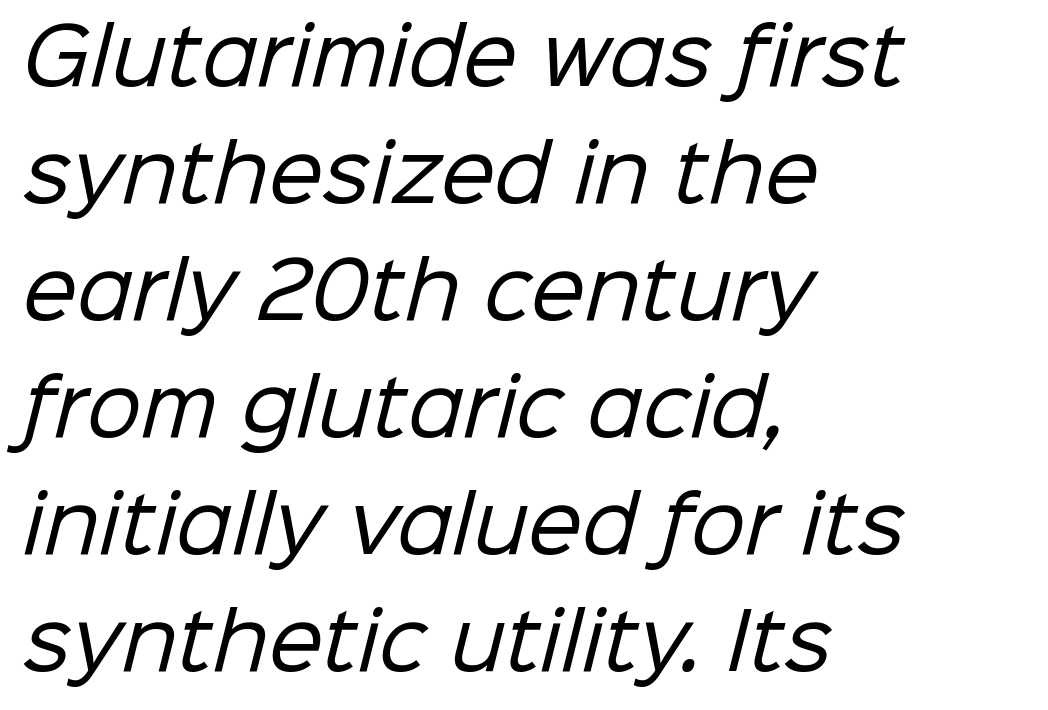
The image shows 77 px regular-weight sans-serif type; set left-aligned, normal line spacing (1.52x), normal letter spacing, not underlined; low stroke contrast and a medium x-height.
